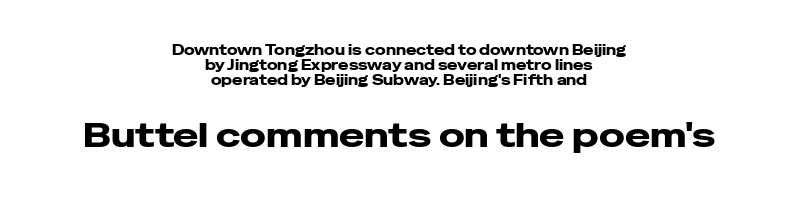
{"serif": "no", "italic": "no", "bold": "yes", "weight": "heavy", "width": "wide", "stroke_contrast": "low", "x_height": "medium", "monospaced": "no", "underline": "no", "align": "center", "line_spacing": "tight", "line_spacing_ratio": 1.07, "letter_spacing": "normal", "letter_spacing_em": 0.0, "larger_block": "second", "size_ratio": 2.43, "glyph_px": 34}
